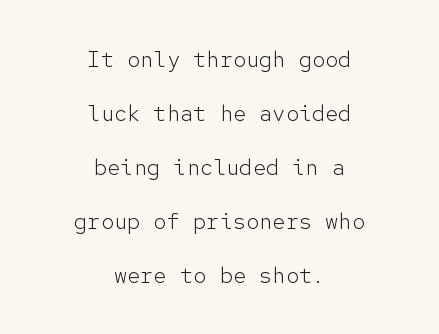
The image shows 22 px text type, upright; set centered, loose line spacing (2.45x), normal letter spacing, not underlined.
